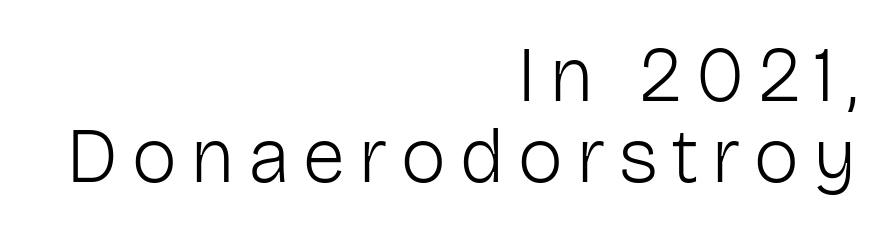
{"serif": "no", "italic": "no", "bold": "no", "weight": "light", "width": "normal", "stroke_contrast": "low", "x_height": "medium", "monospaced": "no", "underline": "no", "align": "right", "line_spacing": "tight", "line_spacing_ratio": 1.04, "glyph_px": 78}
